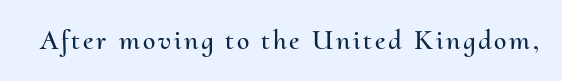
{"italic": "no", "width": "normal", "stroke_contrast": "medium", "x_height": "small", "monospaced": "no", "underline": "no", "glyph_px": 28}
